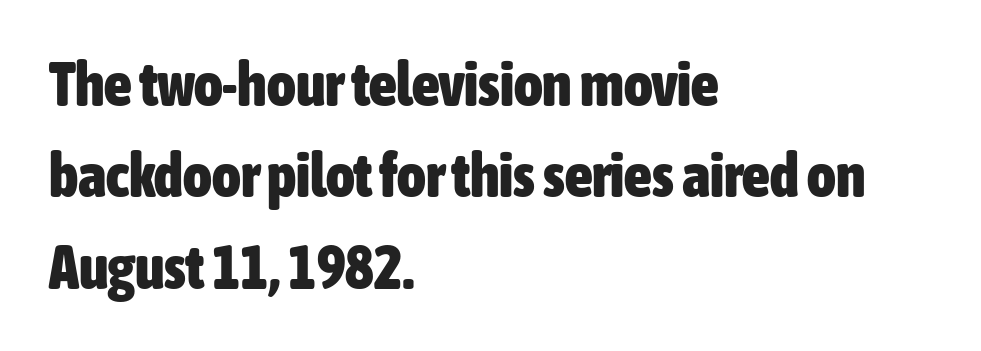
This sample uses plain, unmodified letter spacing. Unlike italic type, these characters show no tilt at all. One-word summary of the alignment: left. Reading down the column, the eye jumps a familiar distance to each next line.
